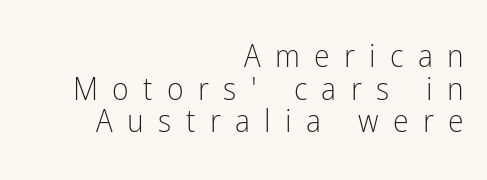
{"serif": "no", "italic": "no", "bold": "no", "weight": "light", "width": "condensed", "stroke_contrast": "low", "x_height": "medium", "monospaced": "no", "underline": "no", "align": "right", "line_spacing": "tight", "line_spacing_ratio": 1.02, "letter_spacing": "wide", "letter_spacing_em": 0.45, "glyph_px": 32}
